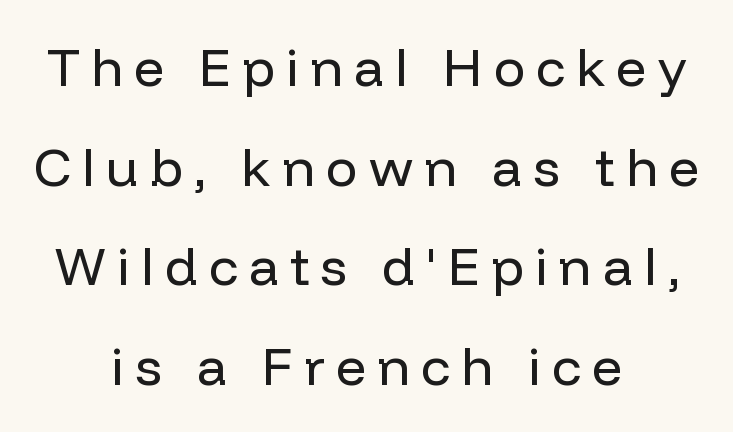
The image shows 53 px regular-weight sans-serif type, upright; set centered, line spacing 1.88x, unusually wide letter spacing (+0.21 em), not underlined; low stroke contrast and a medium x-height.
